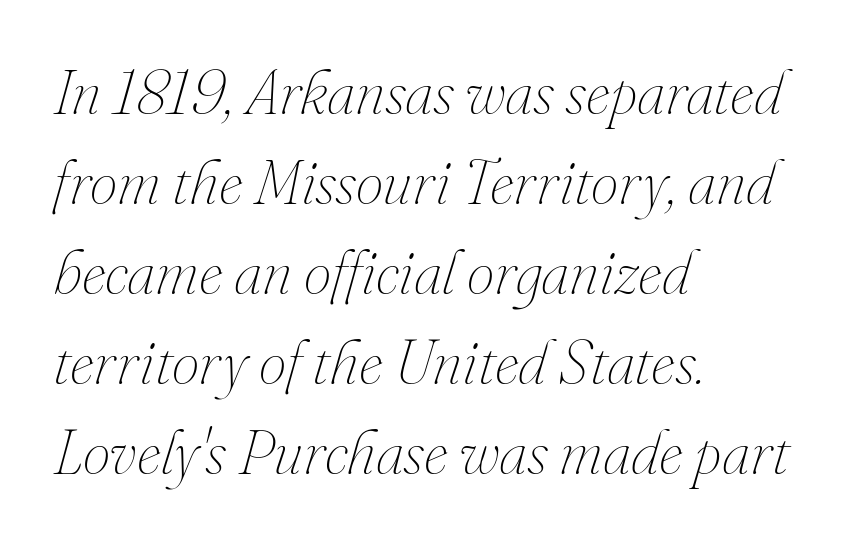
{"italic": "yes", "lean": "right", "slant_degrees": 16, "bold": "no", "weight": "thin", "width": "normal", "stroke_contrast": "medium", "x_height": "small", "monospaced": "no", "underline": "no", "align": "left", "line_spacing": "normal", "line_spacing_ratio": 1.45, "letter_spacing": "normal", "letter_spacing_em": 0.0, "glyph_px": 62}
